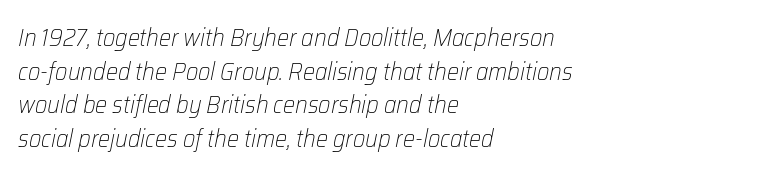
The words here are not underlined. The lettering tilts uniformly, giving the passage an italic look. Each line starts at the same left margin while the right side varies. The letters sit at their default tracking, neither squeezed nor spread. In terms of leading, this rendering sits right in the middle.
